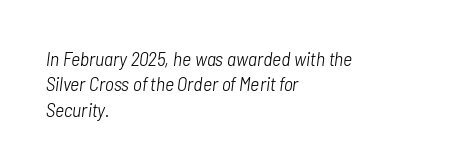
Q: Is the text bold? A: No.
Q: Is the text italic (slanted)? A: Yes, it leans right by about 7 degrees.
Q: Is the text underlined? A: No.
Q: How is the paragraph aligned? A: Left-aligned.
Q: Is the spacing between letters normal or unusually wide? A: Normal.
Q: Is the spacing between lines tight, normal or loose? A: Normal.
